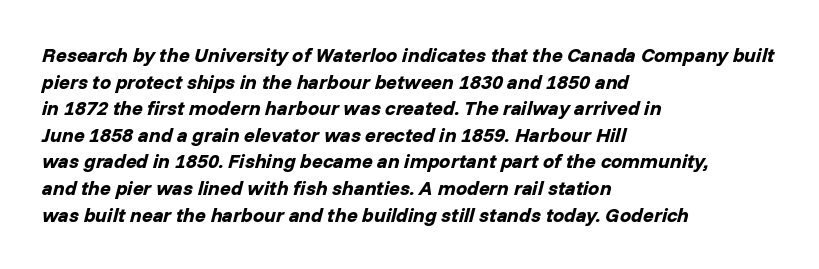
The image shows 20 px bold type, italic (leaning right); set left-aligned, normal line spacing (1.33x), normal letter spacing, not underlined.
